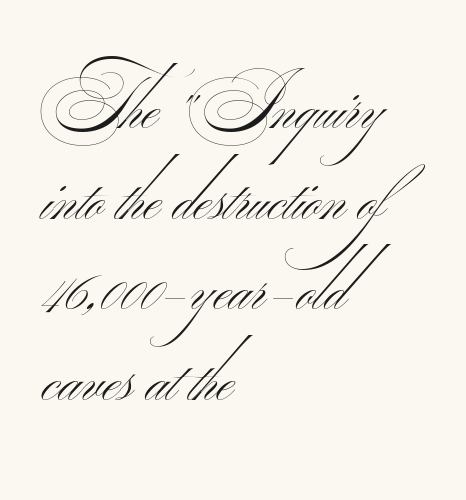
{"serif": "no", "bold": "no", "weight": "thin", "width": "wide", "stroke_contrast": "medium", "monospaced": "no", "underline": "no", "align": "left", "line_spacing_ratio": 1.24, "letter_spacing": "normal", "letter_spacing_em": 0.0, "glyph_px": 73}
